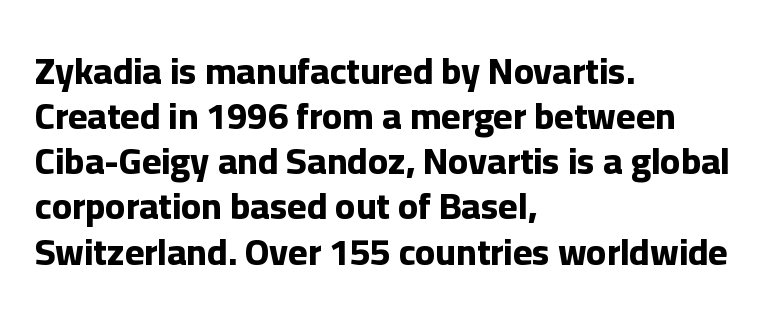
This rendering uses left alignment, leaving the right contour irregular. A typesetter would call this zero additional tracking. The letters stand upright; this is a roman face. Proportional: the letters do not fall into vertical columns.
